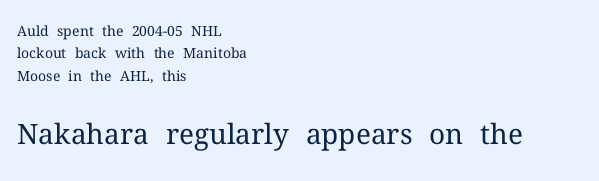
Q: Is the text bold? A: No.
Q: Is the text italic (slanted)? A: No, it is upright.
Q: Is the typeface a serif or a sans-serif typeface? A: Serif.
Q: Is the text underlined? A: No.
Q: How is the paragraph aligned? A: Left-aligned.
Q: Is the spacing between letters normal or unusually wide? A: Normal.
Q: Is the spacing between lines tight, normal or loose? A: Normal.
Q: Which block of text is set in a larger size, the first (top) or the second (bottom)? A: The second (bottom) one.
Q: Width (condensed, normal, or wide)? A: Normal.
Q: Stroke contrast? A: Medium.
Q: x-height? A: Medium.
Q: Monospaced? A: No.
